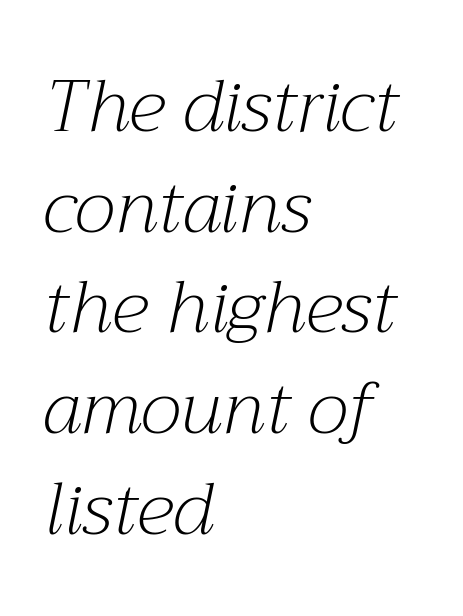
The letters advance in unequal steps, a hallmark of proportional type. Heaviness? Minimal to ordinary, like unemphasized prose. These lines were composed using italics. This sample is left-justified, so line endings fall wherever the words run out. These lines are composed in type with serifs. Letters rest on an invisible, unmarked baseline.
